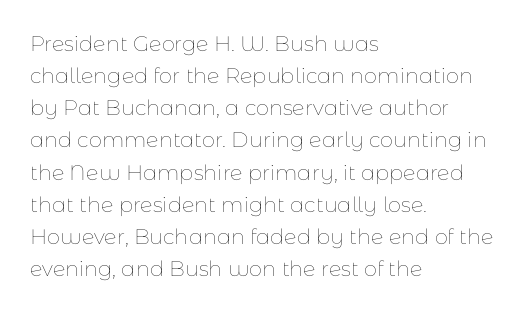
Q: Is the text bold? A: No.
Q: Is the text italic (slanted)? A: No, it is upright.
Q: Is the text underlined? A: No.
Q: How is the paragraph aligned? A: Left-aligned.
Q: Is the spacing between letters normal or unusually wide? A: Normal.
Q: Is the spacing between lines tight, normal or loose? A: Normal.
